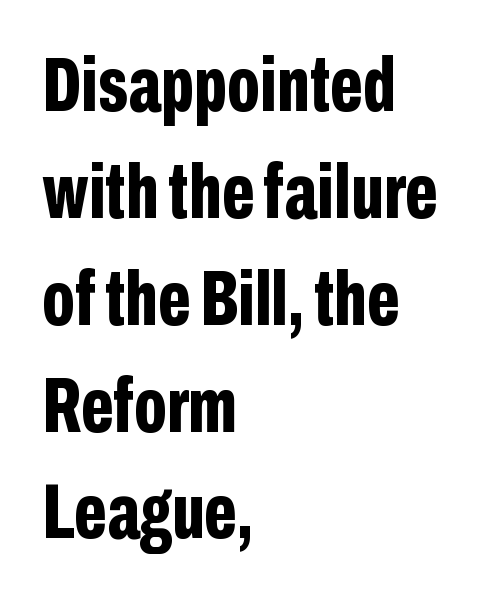
Q: Is the text bold? A: Yes.
Q: Is the text italic (slanted)? A: No, it is upright.
Q: Is the typeface a serif or a sans-serif typeface? A: Sans-serif.
Q: Is the text underlined? A: No.
Q: How is the paragraph aligned? A: Left-aligned.
Q: Is the spacing between letters normal or unusually wide? A: Normal.
Q: Is the spacing between lines tight, normal or loose? A: Normal.
Q: Width (condensed, normal, or wide)? A: Condensed.
Q: Stroke contrast? A: Low.
Q: x-height? A: Medium.
Q: Monospaced? A: No.
